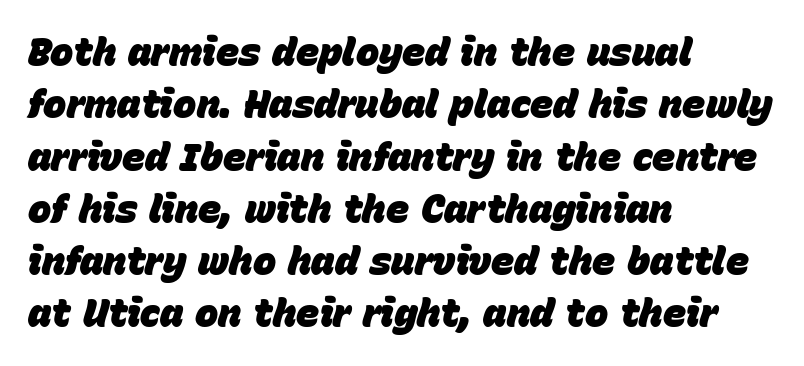
The rows are spaced the way most documents space them. The passage shown is typed in a proportional face where columns would drift. You could call the tracking neutral — neither tight nor loose. The characters look thick and weighty, a clear bold. Observe the lean: these are italic letterforms. The passage is arranged the way most books set body copy — flush left.
